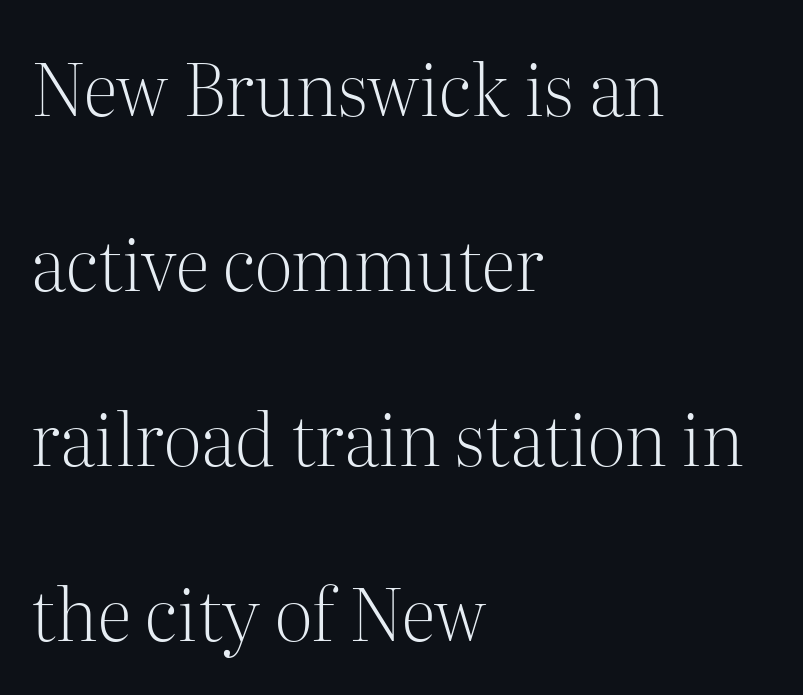
{"serif": "yes", "italic": "no", "bold": "no", "weight": "light", "width": "normal", "stroke_contrast": "medium", "x_height": "medium", "monospaced": "no", "underline": "no", "align": "left", "line_spacing": "loose", "line_spacing_ratio": 2.43, "letter_spacing": "normal", "letter_spacing_em": 0.0, "glyph_px": 72}
